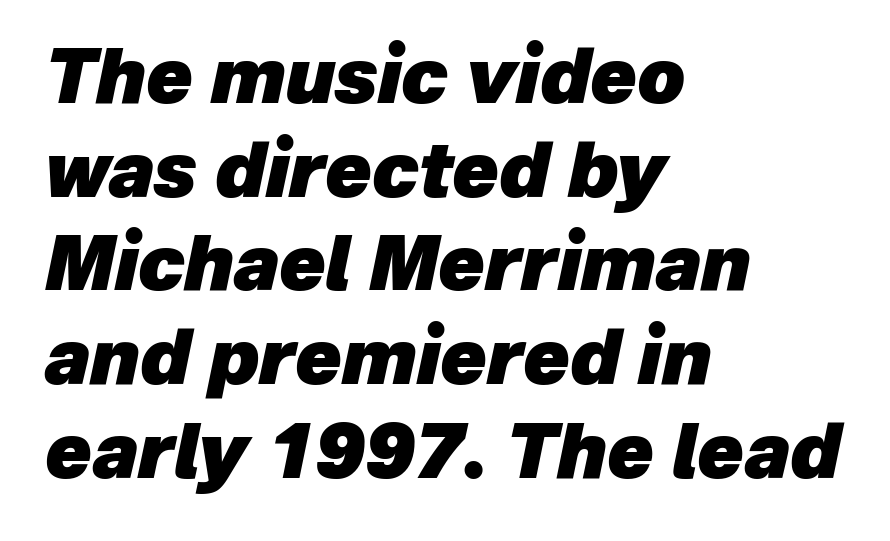
The image shows 75 px heavy type, italic (leaning right); set left-aligned, normal line spacing (1.25x), normal letter spacing, not underlined; low stroke contrast and a medium x-height.
